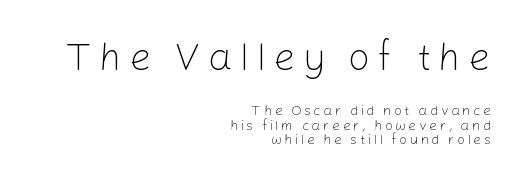
The image shows 39 px light sans-serif type, upright; set right-aligned, tight line spacing (1.03x), not underlined; the first (top) block is 2.79x larger; low stroke contrast and a medium x-height.
